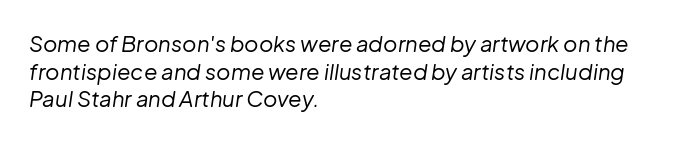
{"italic": "yes", "lean": "right", "slant_degrees": 8, "bold": "no", "underline": "no", "align": "left", "line_spacing": "normal", "line_spacing_ratio": 1.26, "letter_spacing": "normal", "letter_spacing_em": 0.0, "glyph_px": 22}
